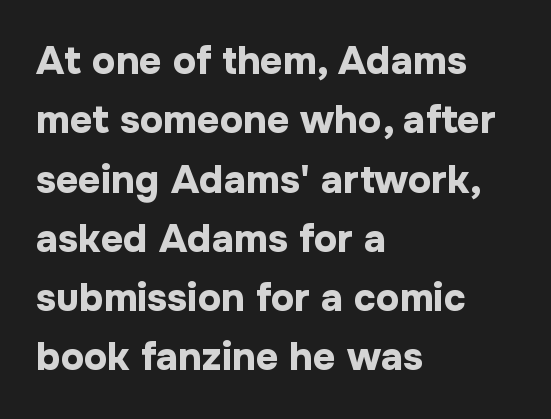
Q: Is the text bold? A: Yes.
Q: Is the text italic (slanted)? A: No, it is upright.
Q: Is the typeface a serif or a sans-serif typeface? A: Sans-serif.
Q: Is the text underlined? A: No.
Q: How is the paragraph aligned? A: Left-aligned.
Q: Is the spacing between letters normal or unusually wide? A: Normal.
Q: Is the spacing between lines tight, normal or loose? A: Normal.
Q: Width (condensed, normal, or wide)? A: Normal.
Q: Stroke contrast? A: Low.
Q: x-height? A: Medium.
Q: Monospaced? A: No.
